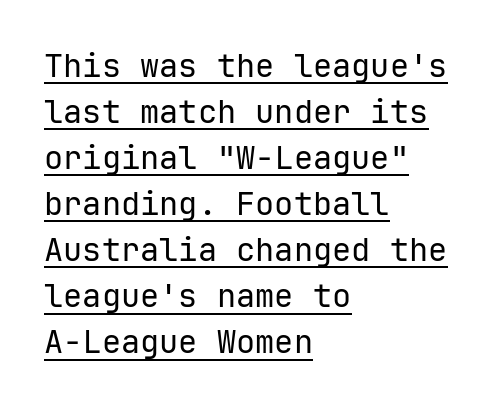
The image shows 32 px regular-weight sans-serif type, upright, monospaced; set left-aligned, normal line spacing (1.44x), normal letter spacing, underlined; low stroke contrast and a medium x-height.
